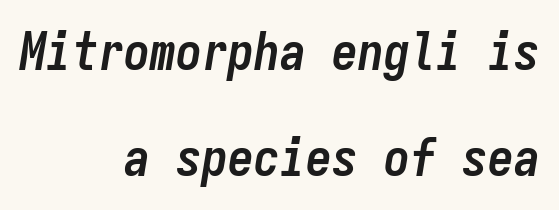
Q: Is the text bold? A: Yes.
Q: Is the text italic (slanted)? A: Yes, it leans right by about 9 degrees.
Q: Is the text underlined? A: No.
Q: How is the paragraph aligned? A: Right-aligned.
Q: Is the spacing between letters normal or unusually wide? A: Normal.
Q: Is the spacing between lines tight, normal or loose? A: Loose.
Q: Width (condensed, normal, or wide)? A: Condensed.
Q: Stroke contrast? A: Low.
Q: x-height? A: Medium.
Q: Monospaced? A: Yes.
